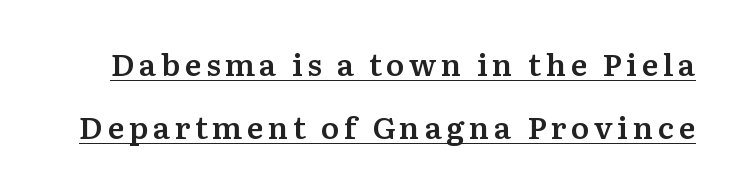
Does the type have serifs? Yes, each stem ends in a small foot. The letters are semibold — heavier than regular but short of a full bold. In terms of posture, this sample is upright. The face used here is proportionally spaced, like ordinary book or web type. The specimen includes a rule beneath the text block's lines. These lines stand farther apart than default settings would place them.
